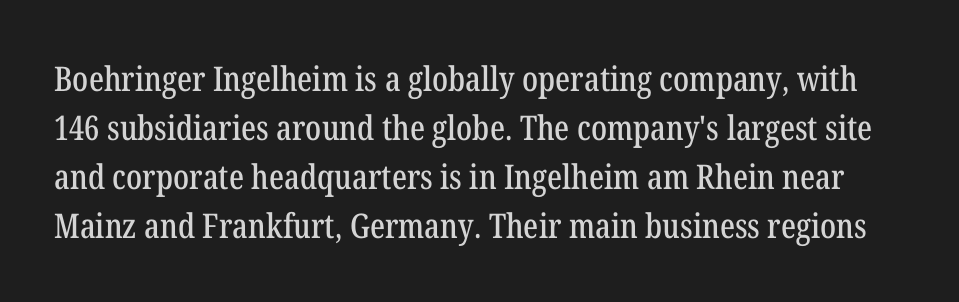
The image shows 34 px condensed serif type, upright; set normal line spacing (1.44x), normal letter spacing, not underlined; low stroke contrast and a medium x-height.
